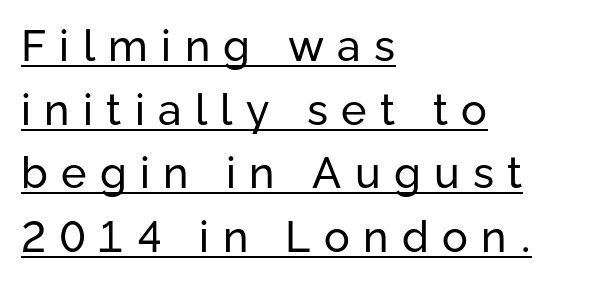
Q: Is the text bold? A: No.
Q: Is the text italic (slanted)? A: No, it is upright.
Q: Is the typeface a serif or a sans-serif typeface? A: Sans-serif.
Q: Is the text underlined? A: Yes.
Q: How is the paragraph aligned? A: Left-aligned.
Q: Is the spacing between letters normal or unusually wide? A: Unusually wide.
Q: Is the spacing between lines tight, normal or loose? A: Normal.
Q: Width (condensed, normal, or wide)? A: Normal.
Q: Stroke contrast? A: Low.
Q: x-height? A: Medium.
Q: Monospaced? A: No.
